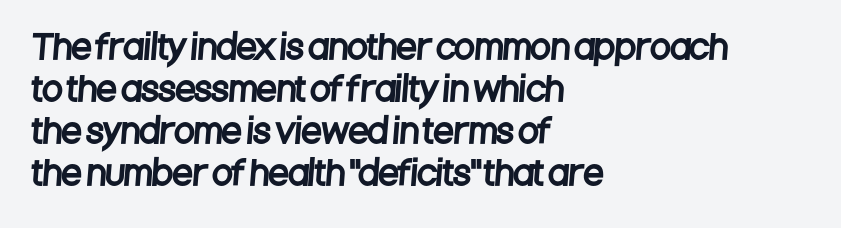
{"serif": "no", "width": "condensed", "stroke_contrast": "low", "x_height": "large", "monospaced": "no", "underline": "no", "align": "left", "line_spacing": "normal", "line_spacing_ratio": 1.27, "letter_spacing": "normal", "letter_spacing_em": 0.0, "glyph_px": 33}
